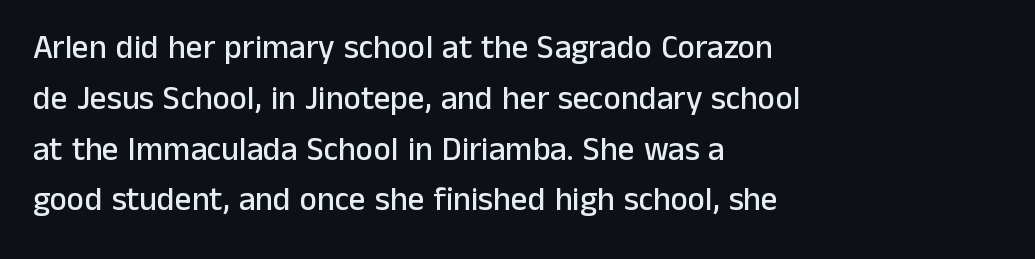
The image shows 33 px sans-serif type, upright; set left-aligned, normal line spacing (1.54x), normal letter spacing, not underlined; low stroke contrast and a medium x-height.
